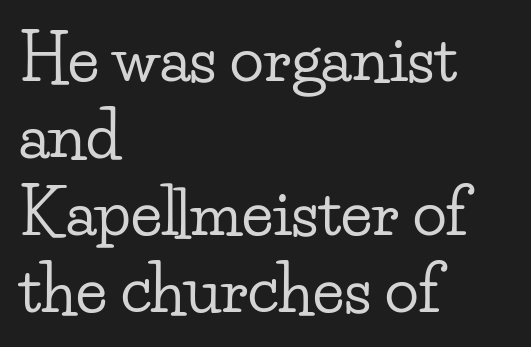
Q: Is the text italic (slanted)? A: No, it is upright.
Q: Is the typeface a serif or a sans-serif typeface? A: Serif.
Q: Is the text underlined? A: No.
Q: How is the paragraph aligned? A: Left-aligned.
Q: Is the spacing between letters normal or unusually wide? A: Normal.
Q: Width (condensed, normal, or wide)? A: Wide.
Q: Stroke contrast? A: Low.
Q: x-height? A: Small.
Q: Monospaced? A: No.
